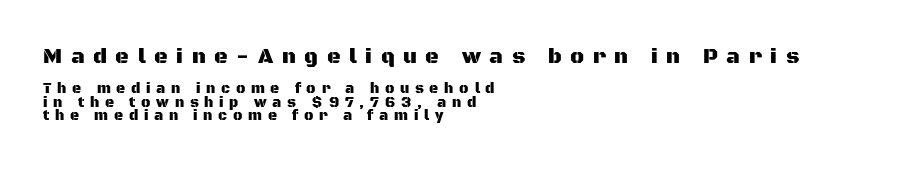
Q: Is the text italic (slanted)? A: No, it is upright.
Q: Is the text underlined? A: No.
Q: How is the paragraph aligned? A: Left-aligned.
Q: Is the spacing between letters normal or unusually wide? A: Unusually wide.
Q: Is the spacing between lines tight, normal or loose? A: Tight.
Q: Which block of text is set in a larger size, the first (top) or the second (bottom)? A: The first (top) one.
